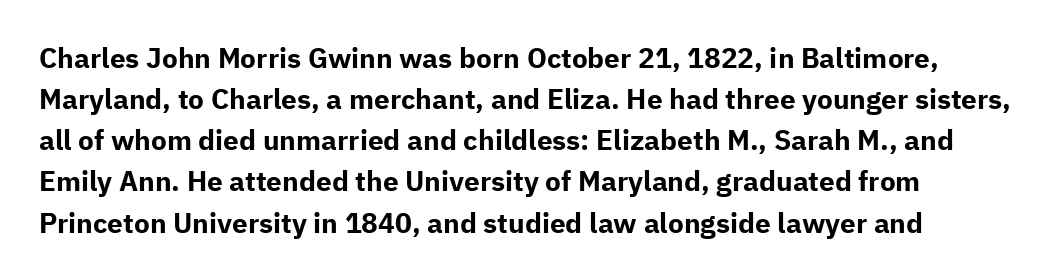
{"serif": "no", "italic": "no", "bold": "yes", "weight": "bold", "width": "normal", "stroke_contrast": "low", "x_height": "medium", "monospaced": "no", "underline": "no", "align": "left", "line_spacing": "normal", "line_spacing_ratio": 1.47, "letter_spacing": "normal", "letter_spacing_em": 0.0, "glyph_px": 28}
